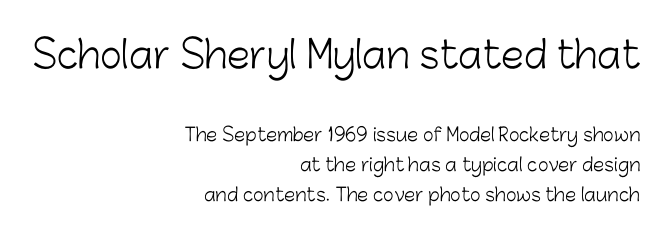
The image shows 37 px light sans-serif type, upright; set right-aligned, normal line spacing (1.68x), normal letter spacing, not underlined; the first (top) block is 2.06x larger; low stroke contrast and a medium x-height.
